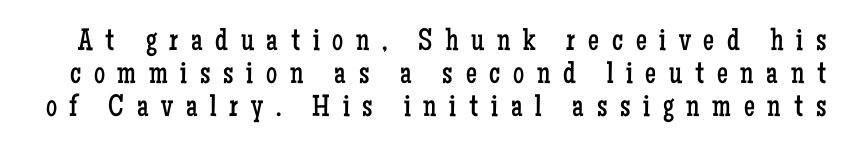
Q: Is the text bold? A: No.
Q: Is the text italic (slanted)? A: No, it is upright.
Q: Is the typeface a serif or a sans-serif typeface? A: Serif.
Q: Is the text underlined? A: No.
Q: Is the spacing between letters normal or unusually wide? A: Unusually wide.
Q: Is the spacing between lines tight, normal or loose? A: Tight.
Q: Width (condensed, normal, or wide)? A: Condensed.
Q: Stroke contrast? A: Low.
Q: x-height? A: Medium.
Q: Monospaced? A: No.
